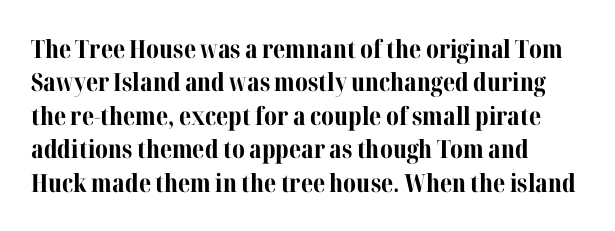
Notice how the passage keeps a crisp vertical edge on the left only. Ordinary non-slanted type is in use. This sample uses plain, unmodified letter spacing. Strong, thick strokes mark this as bold type. Normally led — the rows are evenly, conventionally spaced.
